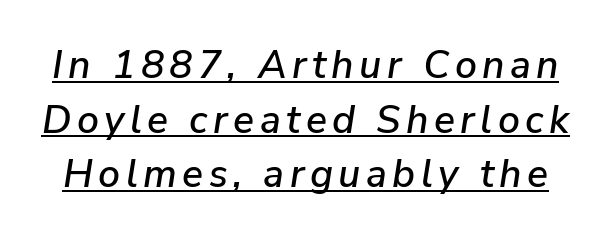
Q: Is the text italic (slanted)? A: Yes, it leans right by about 9 degrees.
Q: Is the text underlined? A: Yes.
Q: Is the spacing between lines tight, normal or loose? A: Normal.
Q: Width (condensed, normal, or wide)? A: Normal.
Q: Stroke contrast? A: Low.
Q: x-height? A: Medium.
Q: Monospaced? A: No.
